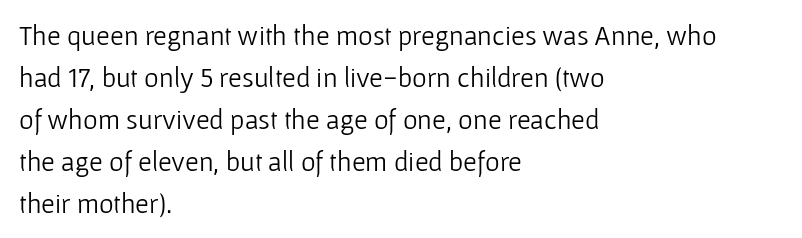
The image shows 28 px light sans-serif type, upright; set left-aligned, normal line spacing (1.5x), normal letter spacing, not underlined; low stroke contrast and a medium x-height.
